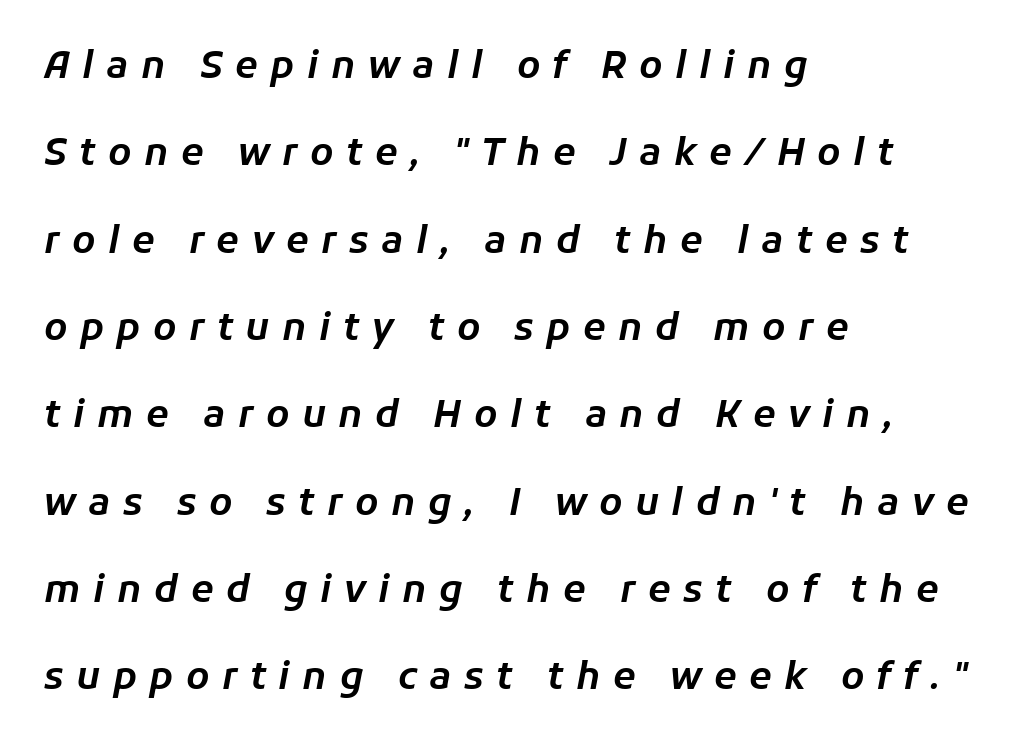
The image shows 37 px text type, italic (leaning right); set left-aligned, loose line spacing (2.36x), unusually wide letter spacing (+0.34 em), not underlined; low stroke contrast and a medium x-height.
